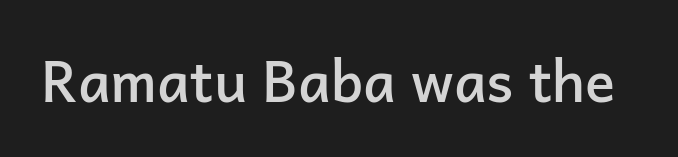
{"serif": "no", "italic": "no", "bold": "semi", "weight": "semibold", "width": "normal", "stroke_contrast": "low", "x_height": "medium", "monospaced": "no", "underline": "no", "letter_spacing": "normal", "letter_spacing_em": 0.0, "glyph_px": 56}
